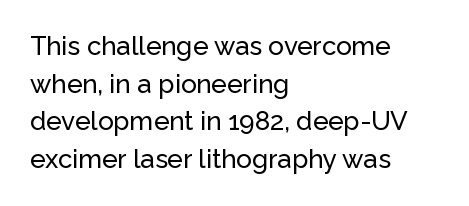
{"italic": "no", "underline": "no", "align": "left", "line_spacing": "normal", "line_spacing_ratio": 1.45, "letter_spacing": "normal", "letter_spacing_em": 0.0, "glyph_px": 26}
